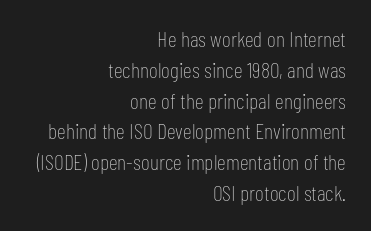
These glyphs show unthickened strokes, regular width or finer. Nothing unusual about the tracking: characters are spaced as the font intends. The foot of each line stays bare and open. Notice how the stems are strictly vertical — no italics here. Vertical spacing — default.
